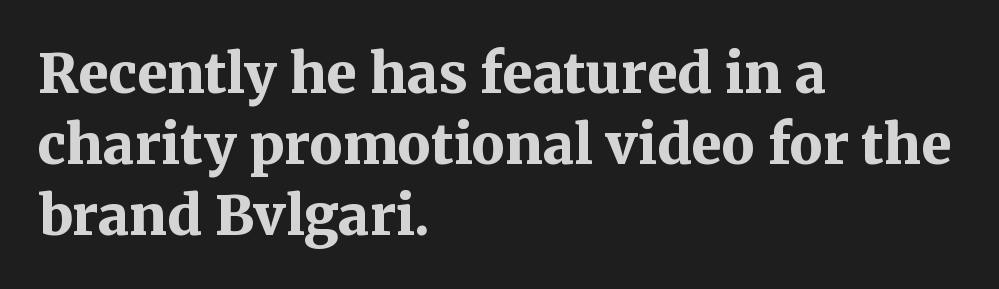
The image shows 55 px bold serif type, upright; set left-aligned, normal line spacing (1.29x), normal letter spacing, not underlined; medium stroke contrast and a medium x-height.
